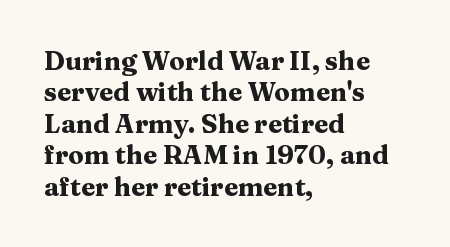
Q: Is the text bold? A: Yes.
Q: Is the text italic (slanted)? A: No, it is upright.
Q: Is the text underlined? A: No.
Q: How is the paragraph aligned? A: Left-aligned.
Q: Is the spacing between letters normal or unusually wide? A: Normal.
